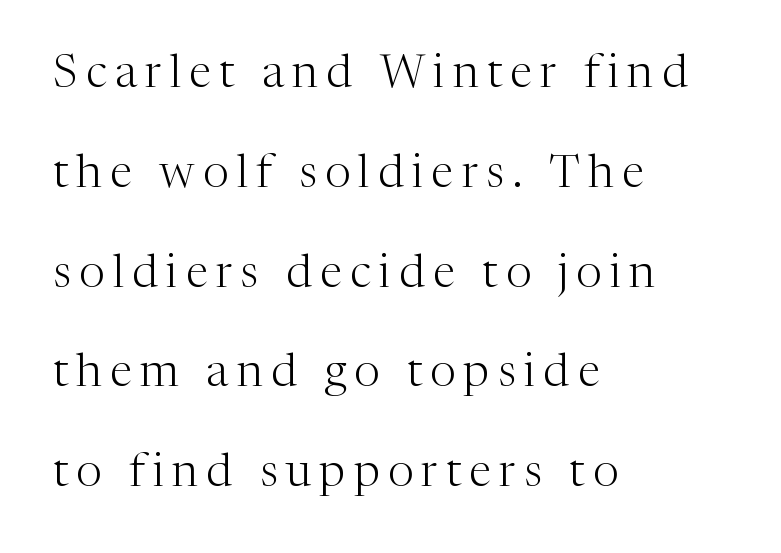
{"serif": "yes", "italic": "no", "bold": "no", "weight": "light", "width": "normal", "stroke_contrast": "medium", "x_height": "medium", "monospaced": "no", "underline": "no", "align": "left", "line_spacing": "loose", "line_spacing_ratio": 2.17, "glyph_px": 46}
